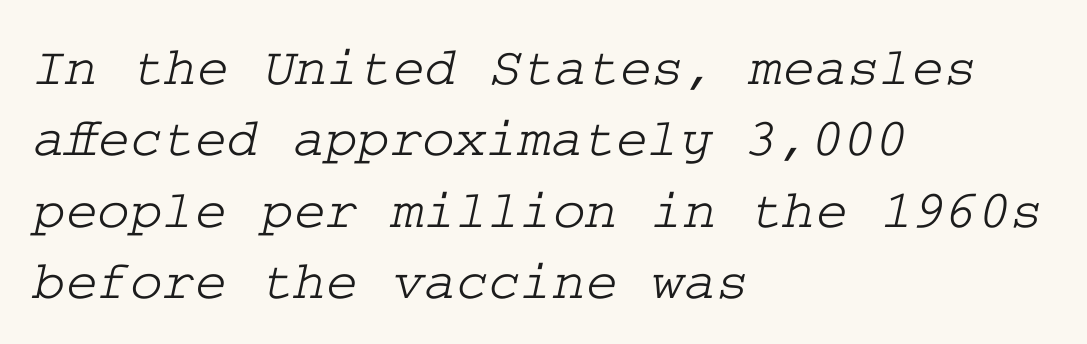
The image shows 55 px wide serif type; set left-aligned, normal line spacing (1.3x), normal letter spacing, not underlined; low stroke contrast and a medium x-height.
